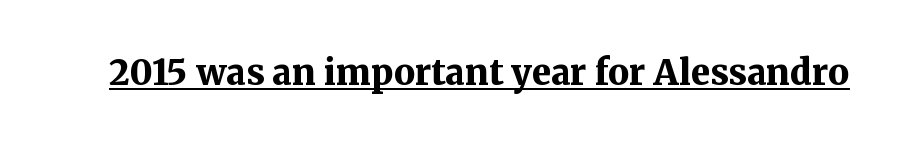
The image shows 35 px bold serif type, upright; set normal letter spacing, underlined; medium stroke contrast and a medium x-height.
